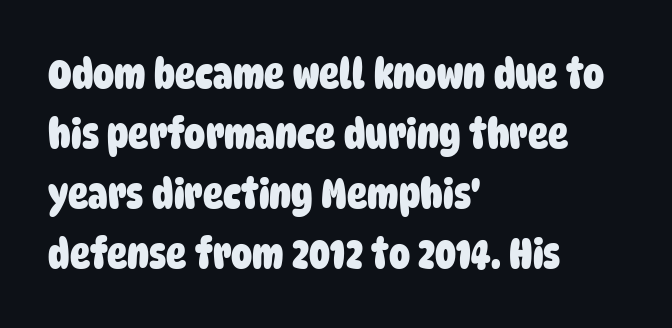
The gap between lines stays unmarked. The font family rendered here belongs to the sans-serif group. The lines are quadded left. Look at the tracking — it's just the regular setting, nothing added. The characters look thick and weighty, a clear bold. A normal amount of white space separates one row of letters from the next.
